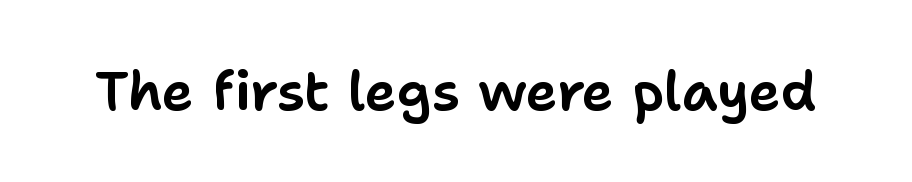
Check under the words: just untouched page. Observe the ordinary spacing: letters are neighbours, not strangers. The type family on display is of the sans-serif kind. Here the designer chose a conventional face with non-uniform glyph widths. The typography opts for an upright posture over an oblique one.
